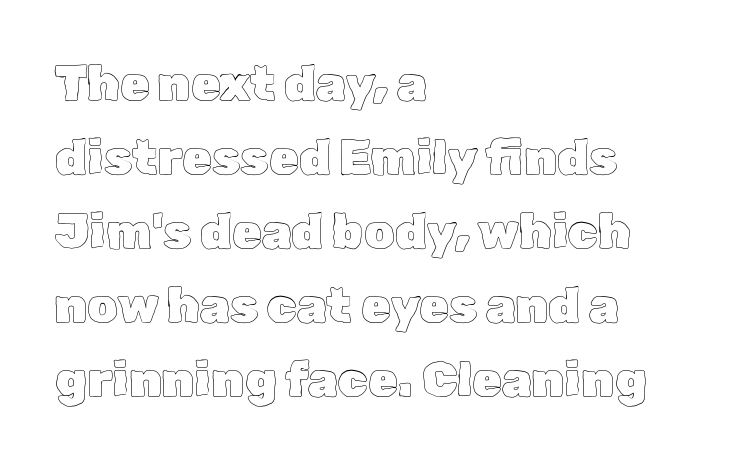
Q: Is the text italic (slanted)? A: No, it is upright.
Q: Is the text underlined? A: No.
Q: How is the paragraph aligned? A: Left-aligned.
Q: Is the spacing between letters normal or unusually wide? A: Normal.
Q: Is the spacing between lines tight, normal or loose? A: Normal.
Q: Width (condensed, normal, or wide)? A: Normal.
Q: x-height? A: Medium.
Q: Monospaced? A: No.
